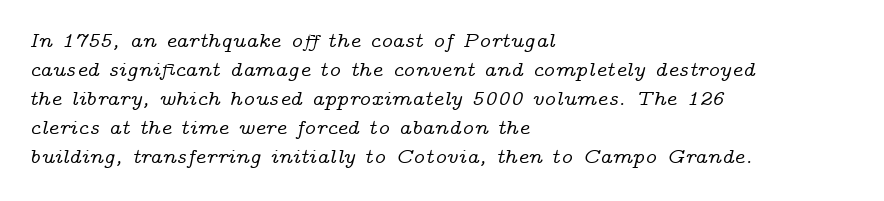
{"italic": "yes", "lean": "right", "slant_degrees": 14, "underline": "no", "align": "left", "line_spacing": "normal", "line_spacing_ratio": 1.38, "letter_spacing": "normal", "letter_spacing_em": 0.0, "glyph_px": 21}
